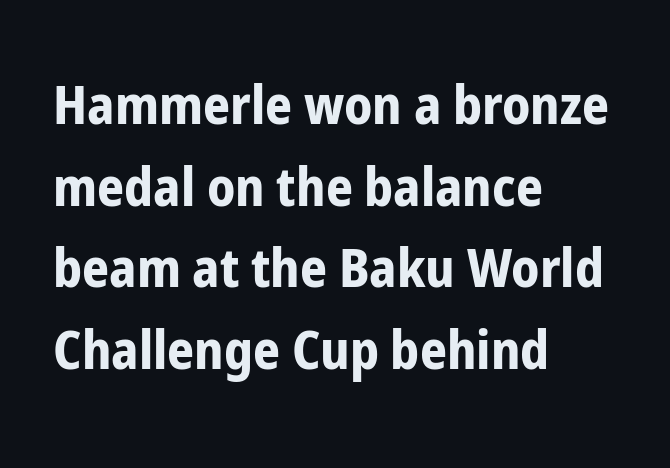
Q: Is the text bold? A: Yes.
Q: Is the text italic (slanted)? A: No, it is upright.
Q: Is the typeface a serif or a sans-serif typeface? A: Sans-serif.
Q: Is the text underlined? A: No.
Q: How is the paragraph aligned? A: Left-aligned.
Q: Is the spacing between letters normal or unusually wide? A: Normal.
Q: Is the spacing between lines tight, normal or loose? A: Normal.
Q: Width (condensed, normal, or wide)? A: Condensed.
Q: Stroke contrast? A: Low.
Q: x-height? A: Medium.
Q: Monospaced? A: No.
